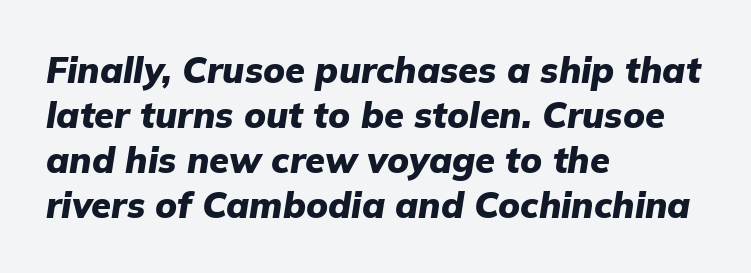
Q: Is the text bold? A: Yes.
Q: Is the text italic (slanted)? A: Yes, it leans right by about 9 degrees.
Q: Is the text underlined? A: No.
Q: How is the paragraph aligned? A: Left-aligned.
Q: Is the spacing between letters normal or unusually wide? A: Normal.
Q: Is the spacing between lines tight, normal or loose? A: Normal.
Q: Width (condensed, normal, or wide)? A: Normal.
Q: Stroke contrast? A: Low.
Q: x-height? A: Medium.
Q: Monospaced? A: No.
